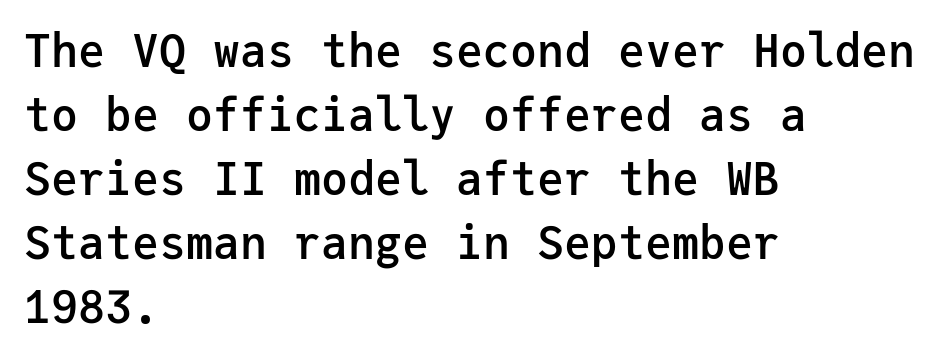
Tall strokes in this sample are plumb rather than angled. Line starts are locked; line ends wander. Descenders are the only things crossing below the line. Think of a typewriter: that constant character pitch is what you see here. Line spacing here is normal. The letterforms sit shoulder to shoulder at normal distance.
